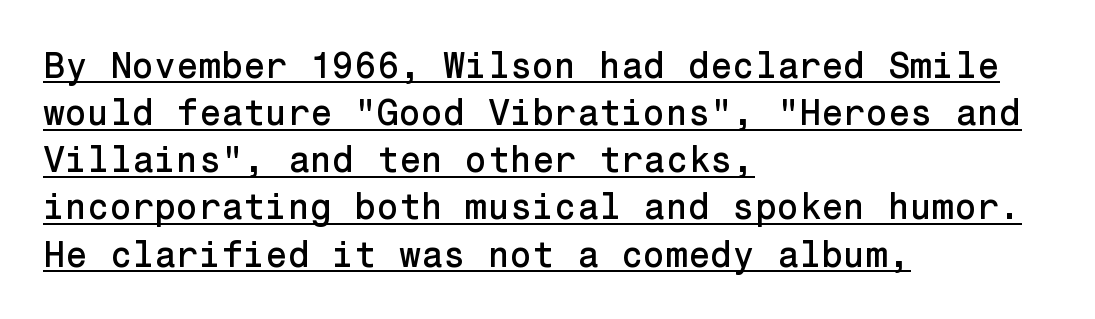
Q: Is the text italic (slanted)? A: No, it is upright.
Q: Is the typeface a serif or a sans-serif typeface? A: Sans-serif.
Q: Is the text underlined? A: Yes.
Q: How is the paragraph aligned? A: Left-aligned.
Q: Is the spacing between letters normal or unusually wide? A: Normal.
Q: Is the spacing between lines tight, normal or loose? A: Normal.
Q: Width (condensed, normal, or wide)? A: Normal.
Q: Stroke contrast? A: Low.
Q: x-height? A: Medium.
